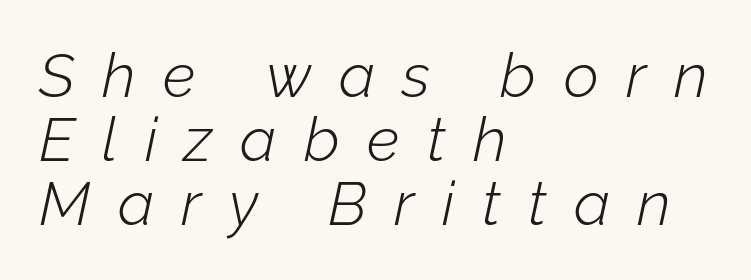
Q: Is the text bold? A: No.
Q: Is the text italic (slanted)? A: Yes, it leans right by about 12 degrees.
Q: Is the text underlined? A: No.
Q: How is the paragraph aligned? A: Left-aligned.
Q: Is the spacing between letters normal or unusually wide? A: Unusually wide.
Q: Is the spacing between lines tight, normal or loose? A: Tight.
Q: Width (condensed, normal, or wide)? A: Normal.
Q: Stroke contrast? A: Low.
Q: x-height? A: Medium.
Q: Monospaced? A: No.
